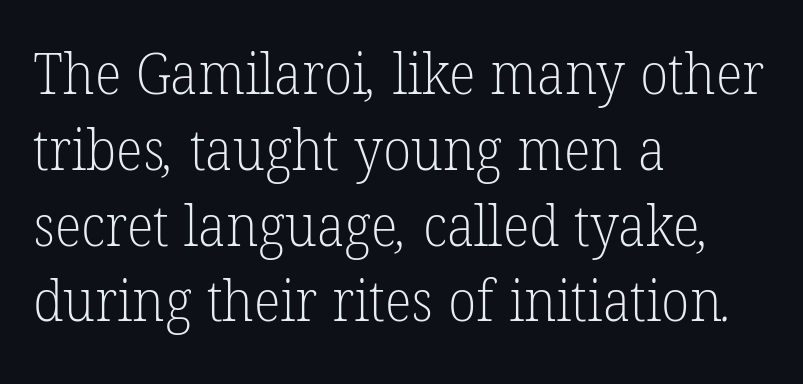
Characters follow at the spacing the type designer built in. The letters advance in unequal steps, a hallmark of proportional type. Rule under the text: the space is simply empty. Students, observe: this is what conventionally led text looks like. Layout note: lines flush left. The font is comparable to plain body text, perhaps lighter.
